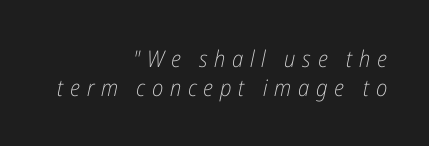
{"italic": "yes", "lean": "right", "slant_degrees": 12, "bold": "no", "underline": "no", "align": "right", "line_spacing": "normal", "line_spacing_ratio": 1.27, "letter_spacing": "wide", "letter_spacing_em": 0.29, "glyph_px": 23}
